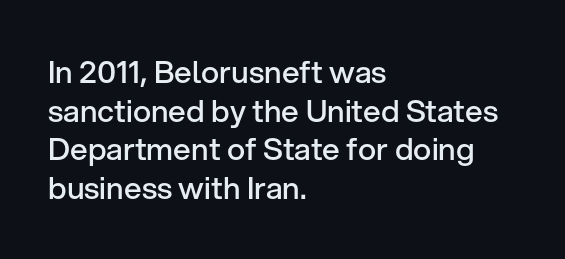
The image shows 31 px semibold sans-serif type, upright; set left-aligned, normal line spacing (1.25x), normal letter spacing, not underlined; low stroke contrast and a medium x-height.
